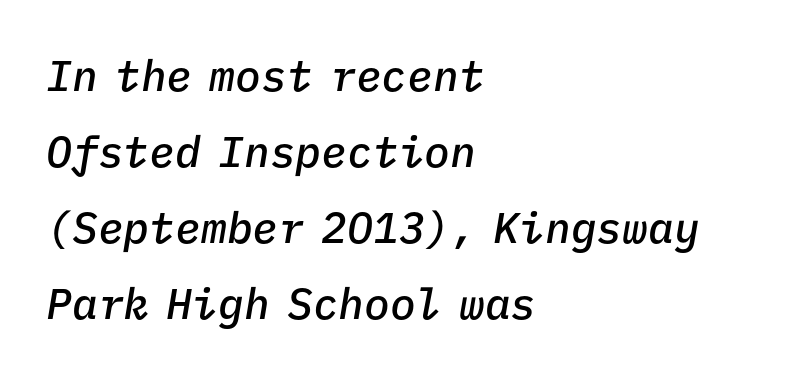
The lettering tilts uniformly, giving the passage an italic look. This sample uses plain, unmodified letter spacing. The font is running at a semibold setting, under full bold. Think of a typewriter: that constant character pitch is what you see here. The space beneath each line is pristine and unruled. Each line starts at the same left margin while the right side varies.
